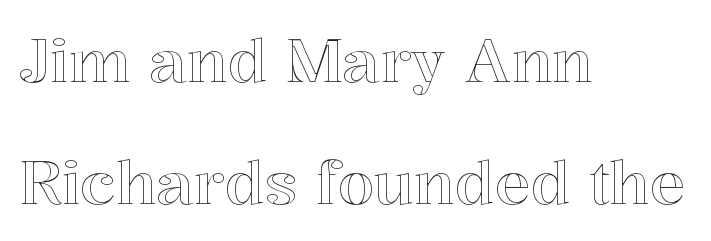
Q: Is the text italic (slanted)? A: No, it is upright.
Q: Is the text underlined? A: No.
Q: How is the paragraph aligned? A: Left-aligned.
Q: Is the spacing between letters normal or unusually wide? A: Normal.
Q: Is the spacing between lines tight, normal or loose? A: Loose.
Q: Width (condensed, normal, or wide)? A: Normal.
Q: x-height? A: Medium.
Q: Monospaced? A: No.
